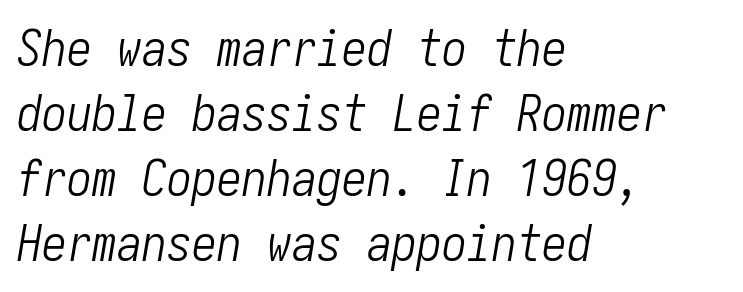
Here the glyphs are tracked normally, forming tight word shapes. Successive baselines arrive at the customary interval. In CSS terms this would be text-align: left. Rule under the text: the space is simply empty. This is not heavy type; no bold has been used. The font's italic variant was chosen for this text.
